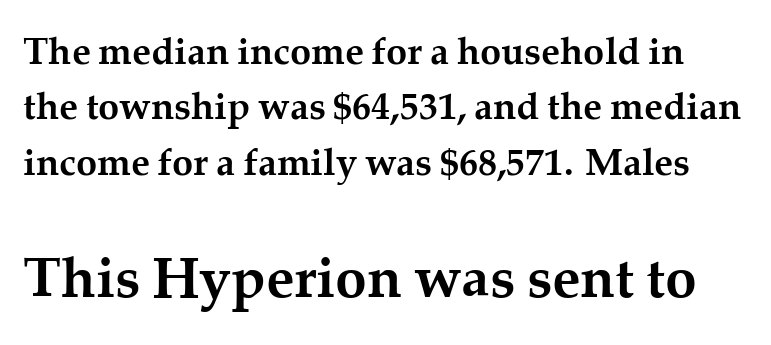
{"serif": "yes", "italic": "no", "bold": "yes", "weight": "semibold", "width": "normal", "stroke_contrast": "medium", "x_height": "medium", "monospaced": "no", "underline": "no", "line_spacing": "normal", "line_spacing_ratio": 1.46, "letter_spacing": "normal", "letter_spacing_em": 0.0, "larger_block": "second", "size_ratio": 1.5, "glyph_px": 57}
